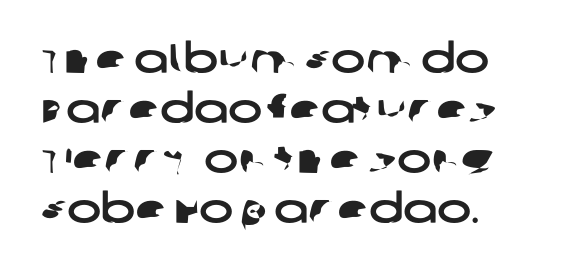
The image shows 41 px wide sans-serif type; set line spacing 1.22x, normal letter spacing, not underlined; low stroke contrast and a large x-height.
